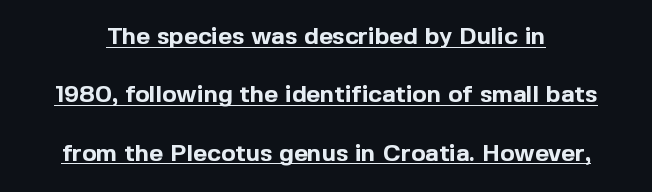
This rendering features underlined lettering. Vertical spacing — loose. Strong, thick strokes mark this as bold type. Posture: straight, roman, zero tilt. Tracking value appears to be zero — textbook default spacing.
